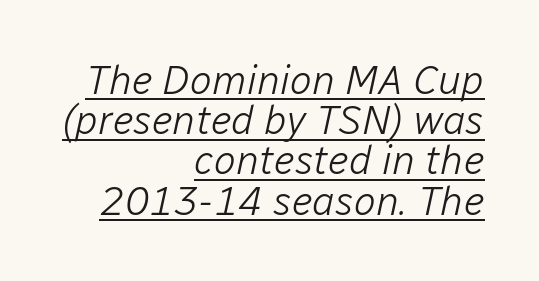
{"italic": "yes", "lean": "right", "slant_degrees": 12, "bold": "no", "weight": "light", "width": "normal", "stroke_contrast": "low", "x_height": "medium", "monospaced": "no", "underline": "yes", "align": "right", "line_spacing": "tight", "line_spacing_ratio": 0.98, "letter_spacing": "normal", "letter_spacing_em": 0.0, "glyph_px": 41}
